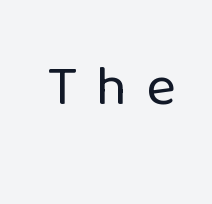
Q: Is the text bold? A: No.
Q: Is the text italic (slanted)? A: No, it is upright.
Q: Is the typeface a serif or a sans-serif typeface? A: Sans-serif.
Q: Is the text underlined? A: No.
Q: Is the spacing between letters normal or unusually wide? A: Unusually wide.
Q: Width (condensed, normal, or wide)? A: Normal.
Q: Stroke contrast? A: Low.
Q: x-height? A: Medium.
Q: Monospaced? A: No.
